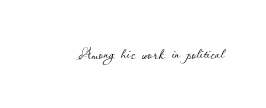
Q: Is the text bold? A: No.
Q: Is the text italic (slanted)? A: Yes.
Q: Is the text underlined? A: No.
Q: Is the spacing between letters normal or unusually wide? A: Normal.
